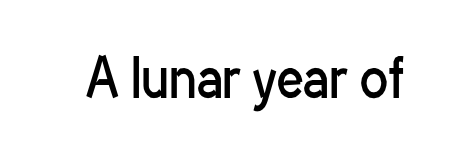
Q: Is the text bold? A: No.
Q: Is the text italic (slanted)? A: No, it is upright.
Q: Is the typeface a serif or a sans-serif typeface? A: Sans-serif.
Q: Is the text underlined? A: No.
Q: Is the spacing between letters normal or unusually wide? A: Normal.
Q: Width (condensed, normal, or wide)? A: Condensed.
Q: Stroke contrast? A: Low.
Q: x-height? A: Medium.
Q: Monospaced? A: No.
